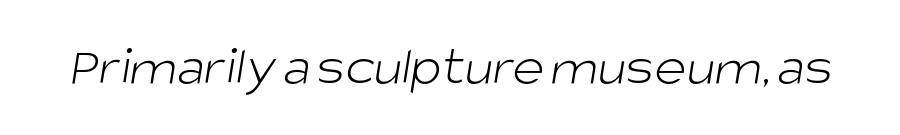
The area under the type is left untouched. This rendering employs a face without finishing strokes, i.e., a sans-serif. A light-to-regular cut is what we see here. Is this a fixed-width face? No — the glyphs have proportional, varying widths. The type is set solid horizontally, with unmodified tracking.
